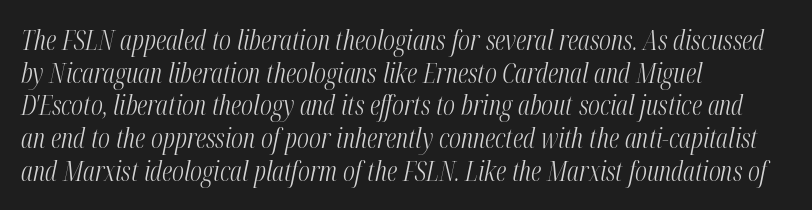
Q: Is the text bold? A: No.
Q: Is the text italic (slanted)? A: Yes, it leans right by about 12 degrees.
Q: Is the text underlined? A: No.
Q: How is the paragraph aligned? A: Left-aligned.
Q: Is the spacing between letters normal or unusually wide? A: Normal.
